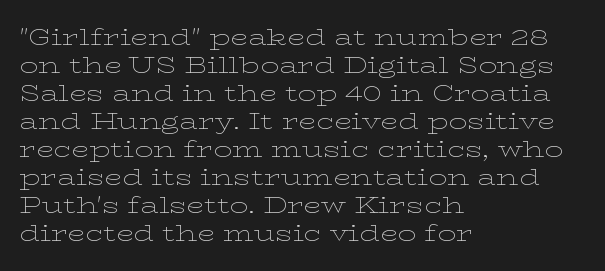
The image shows 23 px text type, upright; set left-aligned, line spacing 1.22x, normal letter spacing, not underlined.
